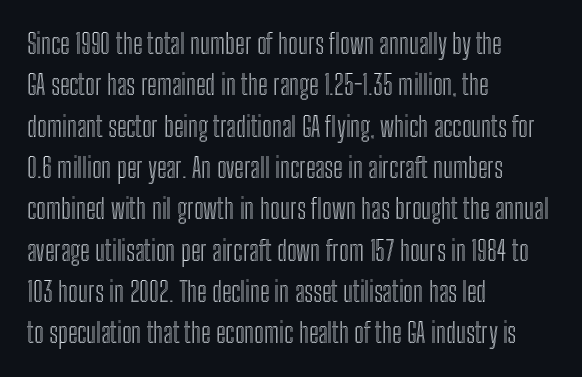
Successive baselines arrive at the customary interval. Short and long lines alike share a common starting point at left. Italic: no, the glyphs are upright roman. Short note: letters normally spaced. Quick note: underline off.
